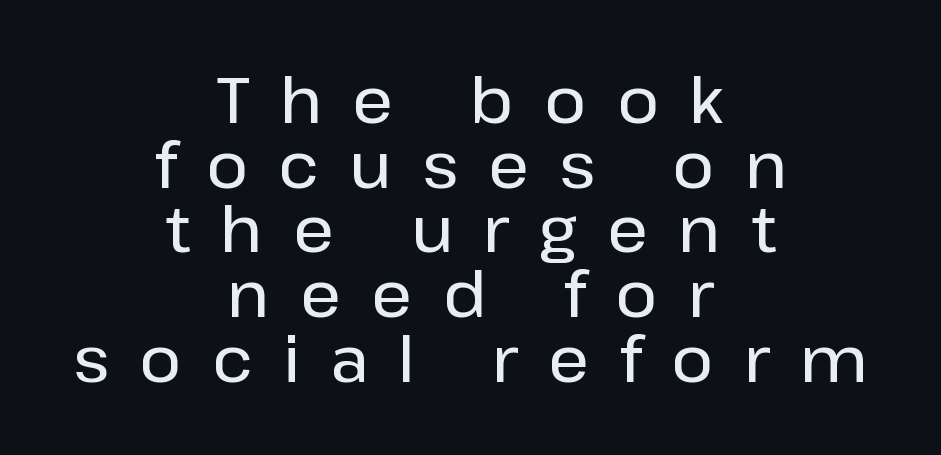
{"serif": "no", "italic": "no", "width": "normal", "stroke_contrast": "low", "x_height": "medium", "monospaced": "no", "underline": "no", "align": "center", "line_spacing": "tight", "line_spacing_ratio": 1.01, "letter_spacing": "wide", "letter_spacing_em": 0.47, "glyph_px": 64}
